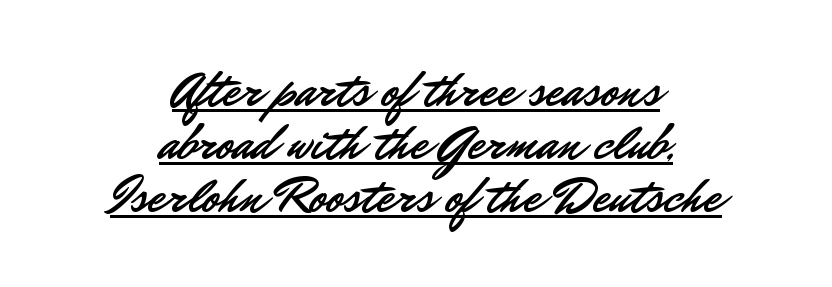
Typeset on center — no edge is straight. The rendering uses a small line-height, squeezing the rows. Each letter's strokes conclude bluntly, with no projecting serifs. Inter-character spacing is left at the font's built-in metrics.
